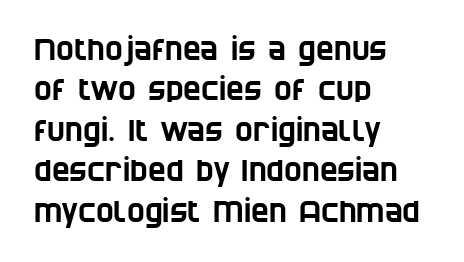
The image shows 30 px condensed sans-serif type; set left-aligned, normal line spacing (1.35x), normal letter spacing, not underlined; low stroke contrast and a large x-height.
